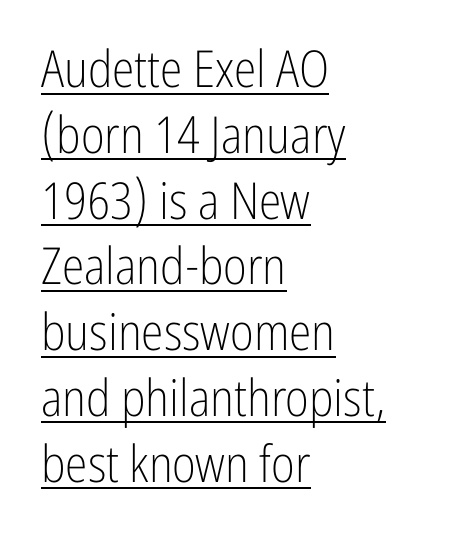
Q: Is the text bold? A: No.
Q: Is the text italic (slanted)? A: No, it is upright.
Q: Is the typeface a serif or a sans-serif typeface? A: Sans-serif.
Q: Is the text underlined? A: Yes.
Q: How is the paragraph aligned? A: Left-aligned.
Q: Is the spacing between letters normal or unusually wide? A: Normal.
Q: Is the spacing between lines tight, normal or loose? A: Normal.
Q: Width (condensed, normal, or wide)? A: Condensed.
Q: Stroke contrast? A: Low.
Q: x-height? A: Medium.
Q: Monospaced? A: No.
